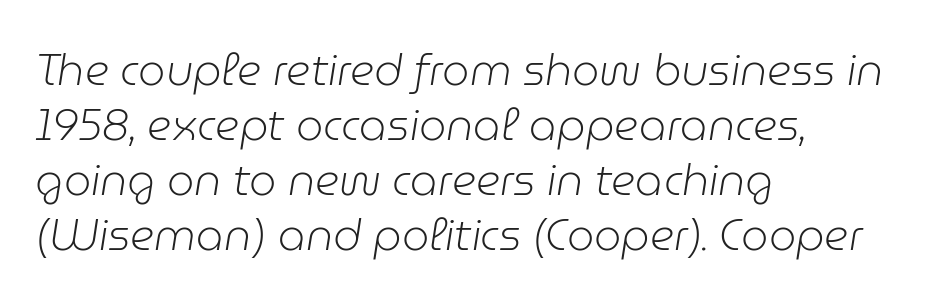
The image shows 43 px light type, italic (leaning right); set left-aligned, normal line spacing (1.28x), normal letter spacing, not underlined; low stroke contrast and a medium x-height.
